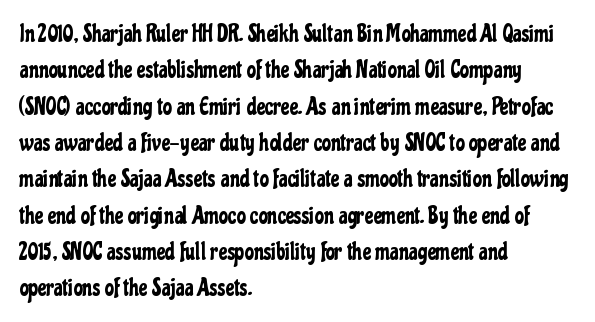
The image shows 23 px text type, upright; set left-aligned, normal line spacing (1.58x), normal letter spacing, not underlined.
